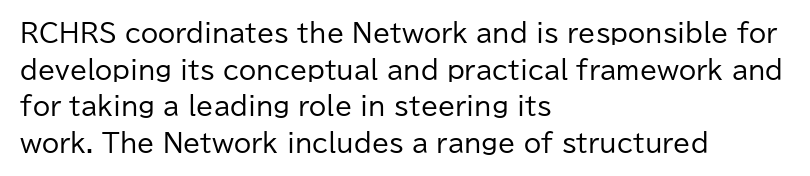
Q: Is the text bold? A: No.
Q: Is the text italic (slanted)? A: No, it is upright.
Q: Is the text underlined? A: No.
Q: How is the paragraph aligned? A: Left-aligned.
Q: Is the spacing between letters normal or unusually wide? A: Normal.
Q: Is the spacing between lines tight, normal or loose? A: Normal.
